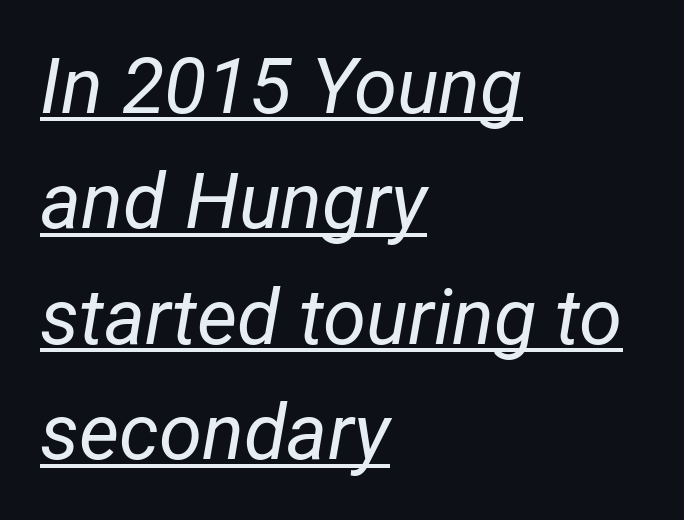
Note the varied advance widths — an 'i' is clearly narrower than an 'm'. Stem width sits at or under what a default text font uses. These lines sit exactly where default settings would place them. The rendering applies a slant to the glyphs.
